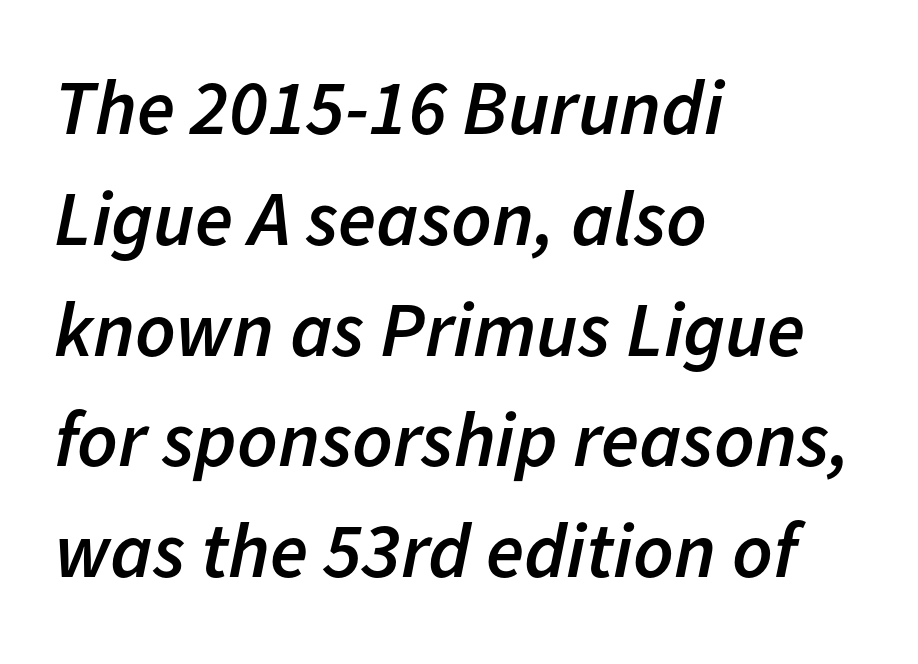
Q: Is the text bold? A: Semi-bold.
Q: Is the text italic (slanted)? A: Yes, it leans right by about 11 degrees.
Q: Is the text underlined? A: No.
Q: How is the paragraph aligned? A: Left-aligned.
Q: Is the spacing between letters normal or unusually wide? A: Normal.
Q: Is the spacing between lines tight, normal or loose? A: Normal.
Q: Width (condensed, normal, or wide)? A: Normal.
Q: Stroke contrast? A: Low.
Q: x-height? A: Medium.
Q: Monospaced? A: No.
